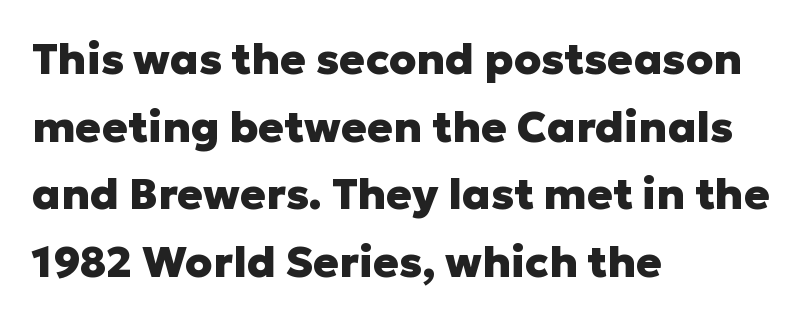
Typeset ragged right — the left edge is the straight one. Does the lettering tilt? It doesn't — this is upright. Do the characters align in a grid? No, the font is proportional. This rendering leaves character spacing at its baseline value. No feet cap the strokes, marking this as sans-serif type. A bare baseline throughout the passage.
